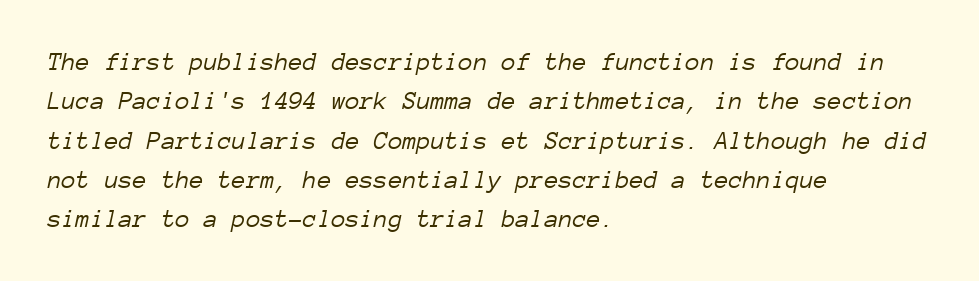
The image shows 26 px text type, italic (leaning right); set left-aligned, normal line spacing (1.51x), normal letter spacing, not underlined.
